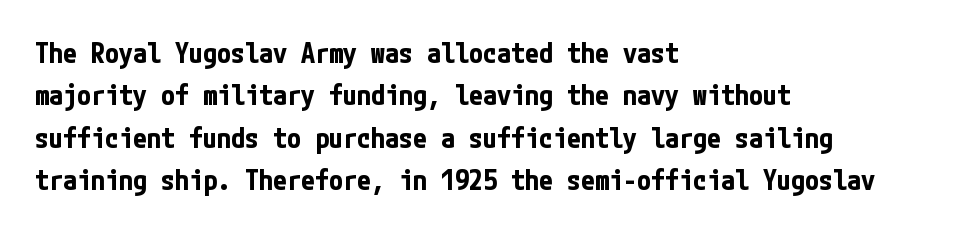
The letters carry no serifs — their stems end cleanly without finishing strokes. These lines carry a lot of weight — the face is fully bold. What's the leading like? Ordinary, nothing unusual. The foot of each line stays bare and open.
